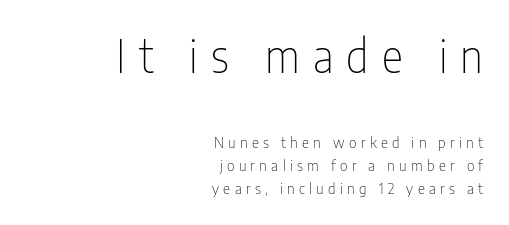
{"serif": "no", "italic": "no", "bold": "no", "weight": "thin", "width": "condensed", "stroke_contrast": "low", "x_height": "medium", "monospaced": "no", "underline": "no", "align": "right", "line_spacing": "normal", "line_spacing_ratio": 1.55, "letter_spacing": "wide", "letter_spacing_em": 0.29, "larger_block": "first", "size_ratio": 3.0, "glyph_px": 45}
